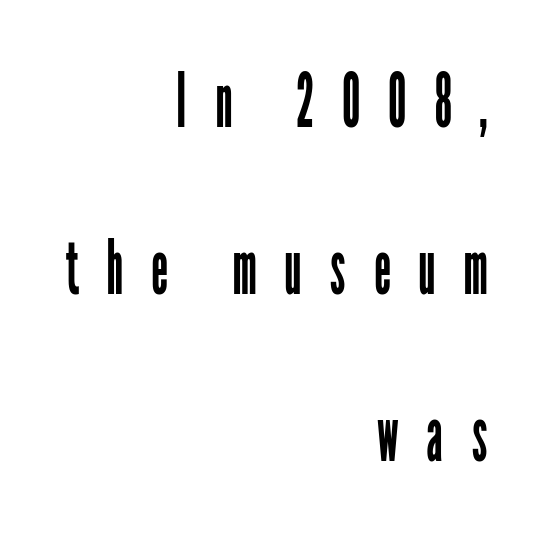
{"serif": "no", "italic": "no", "bold": "no", "weight": "regular", "width": "condensed", "stroke_contrast": "low", "x_height": "medium", "monospaced": "no", "underline": "no", "align": "right", "line_spacing": "loose", "line_spacing_ratio": 2.23, "letter_spacing": "wide", "letter_spacing_em": 0.37, "glyph_px": 75}
